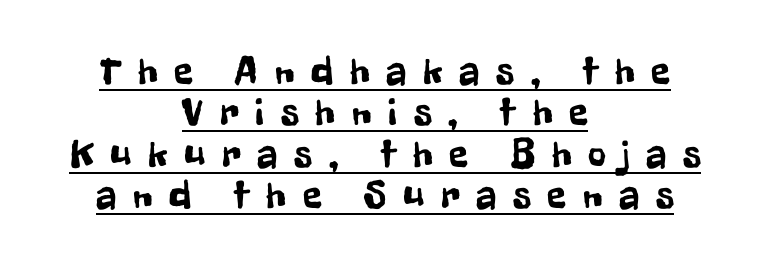
{"serif": "no", "italic": "no", "width": "condensed", "stroke_contrast": "low", "x_height": "medium", "monospaced": "no", "underline": "yes", "align": "center", "line_spacing": "tight", "line_spacing_ratio": 1.06, "letter_spacing": "wide", "letter_spacing_em": 0.43, "glyph_px": 39}
